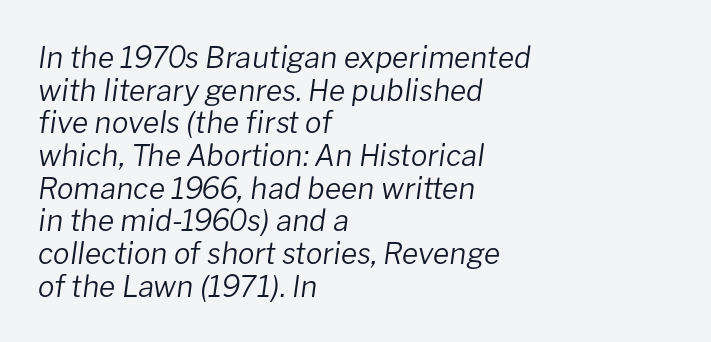
Q: Is the text bold? A: No.
Q: Is the text italic (slanted)? A: Yes, it leans right by about 8 degrees.
Q: Is the text underlined? A: No.
Q: How is the paragraph aligned? A: Left-aligned.
Q: Is the spacing between letters normal or unusually wide? A: Normal.
Q: Is the spacing between lines tight, normal or loose? A: Tight.
Q: Width (condensed, normal, or wide)? A: Normal.
Q: Stroke contrast? A: Low.
Q: x-height? A: Medium.
Q: Monospaced? A: No.
